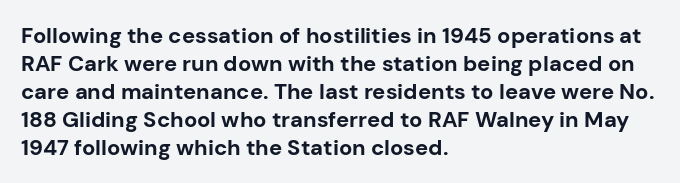
{"italic": "no", "bold": "yes", "underline": "no", "align": "left", "line_spacing": "normal", "line_spacing_ratio": 1.27, "letter_spacing": "normal", "letter_spacing_em": 0.0, "glyph_px": 22}
